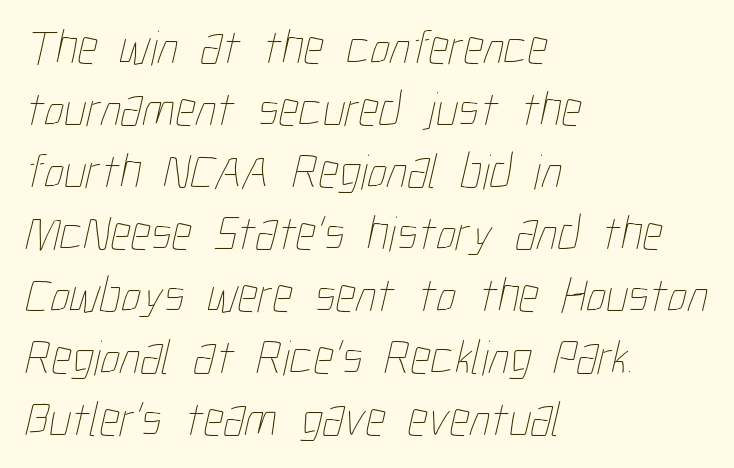
The image shows 50 px thin, condensed type; set left-aligned, line spacing 1.24x, normal letter spacing, not underlined; low stroke contrast and a medium x-height.
